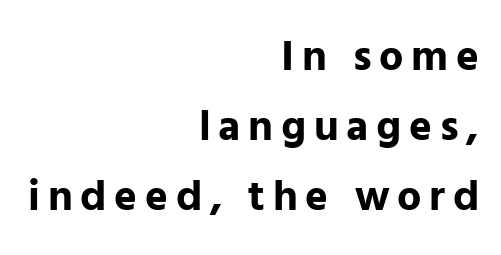
The image shows 43 px bold sans-serif type, upright; set right-aligned, normal line spacing (1.63x), not underlined; low stroke contrast and a medium x-height.
